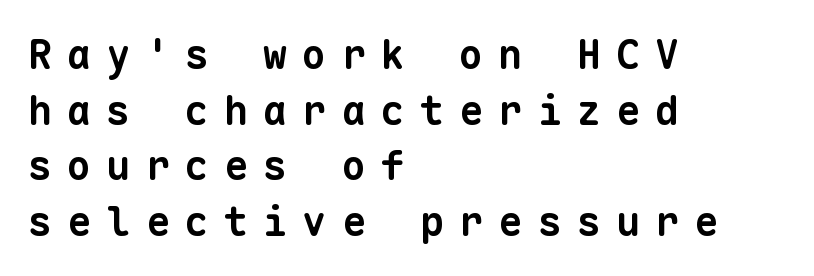
{"serif": "no", "bold": "yes", "weight": "bold", "width": "normal", "stroke_contrast": "low", "x_height": "medium", "monospaced": "yes", "underline": "no", "align": "left", "line_spacing": "normal", "line_spacing_ratio": 1.39, "letter_spacing": "wide", "letter_spacing_em": 0.38, "glyph_px": 40}
